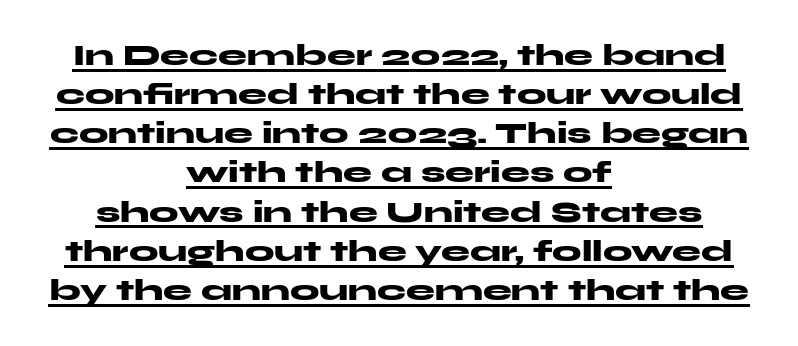
Summary of weight: heavy, a full bold. Quick note: interline space is typical. This sample is center-justified, so both line endings float freely. No feet cap the strokes, marking this as sans-serif type. This sample has the flowing, uneven cadence of proportional lettering. Honestly, the underline is the first thing you notice here.
